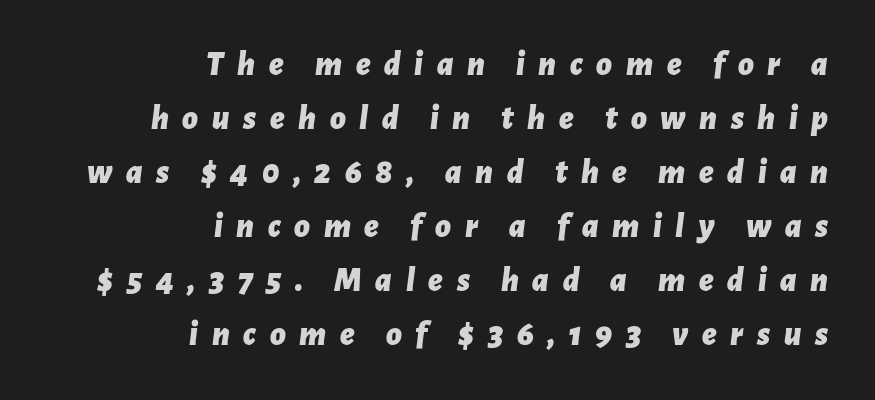
Note the varied advance widths — an 'i' is clearly narrower than an 'm'. The block of text has a typical density, with ordinary space between rows. Line ends are locked; line starts wander. Words appear elongated and porous because spacing is wide. Heft: maximum for text — a bold.
